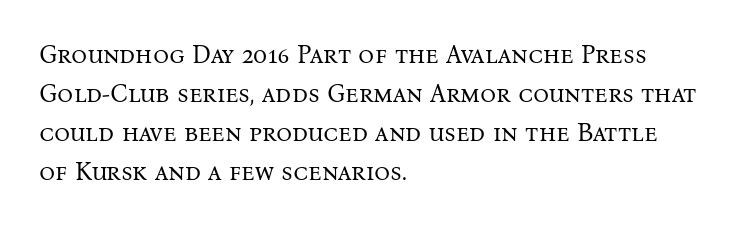
The space between consecutive lines is moderate. In terms of letterspacing, this is plain default setting. This rendering features lettering with no underline. Is the stroke heavy? The answer is a plain regular-or-lighter.
